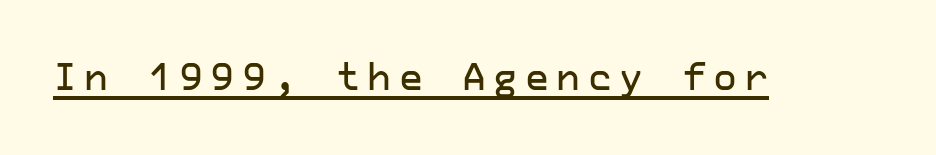
The image shows 37 px sans-serif type, upright; set unusually wide letter spacing (+0.2 em), underlined; low stroke contrast and a medium x-height.
